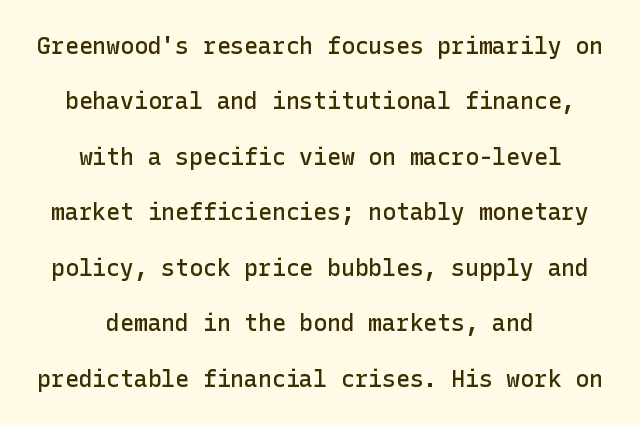
Does the leading feel generous? Absolutely, it's lavish. Caption: multi-line text, centered on the measure. Does the weight exceed regular? Yes, but only to semibold. Here the glyphs are tracked normally, forming tight word shapes. Underline: absent.
